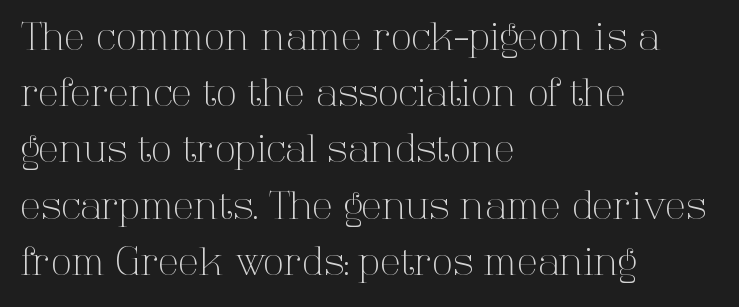
{"serif": "yes", "italic": "no", "bold": "no", "weight": "light", "width": "normal", "stroke_contrast": "high", "x_height": "medium", "monospaced": "no", "underline": "no", "align": "left", "line_spacing": "normal", "line_spacing_ratio": 1.48, "letter_spacing": "normal", "letter_spacing_em": 0.0, "glyph_px": 38}
